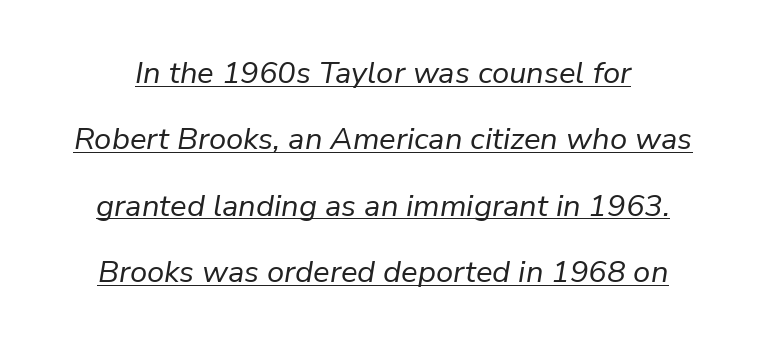
Short note: letters normally spaced. No heavy texture on the line: the type isn't bold. The lines are spread far apart with generous leading. A typesetter would call this proportional, since set widths differ per character. This is oblique type, the kind used for emphasis or titles. A typographer would call this underscored text.
